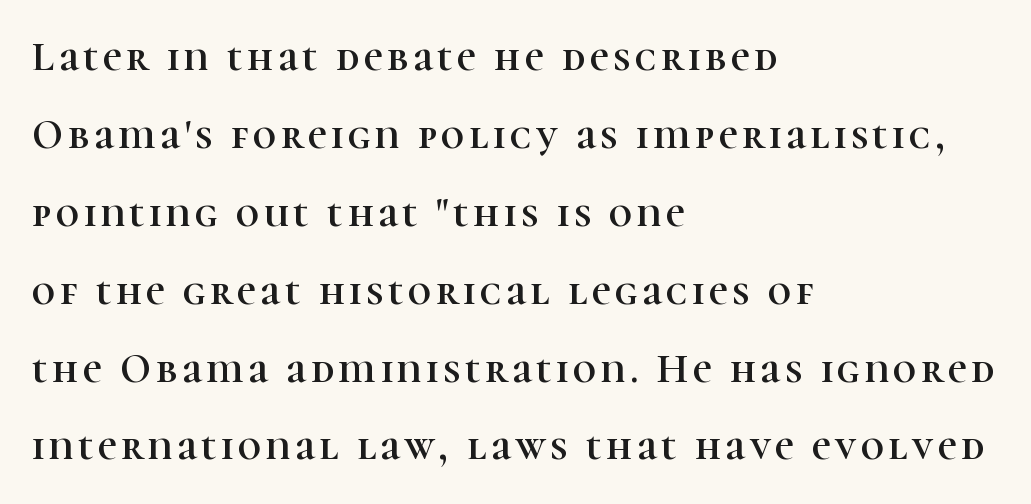
The image shows 41 px serif type, upright; set left-aligned, loose line spacing (1.9x), not underlined; high stroke contrast and a medium x-height.
